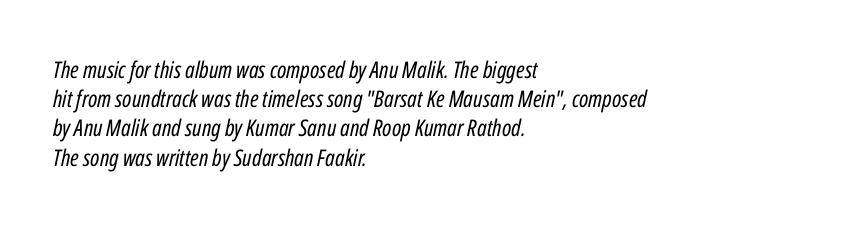
Characters follow at the spacing the type designer built in. Just letters on the line, the space beneath them empty. On a weight scale, this lands at 450 or below. Posture: slanted. Does the leading feel generous? No, just average. Each line starts at the same left margin while the right side varies.
